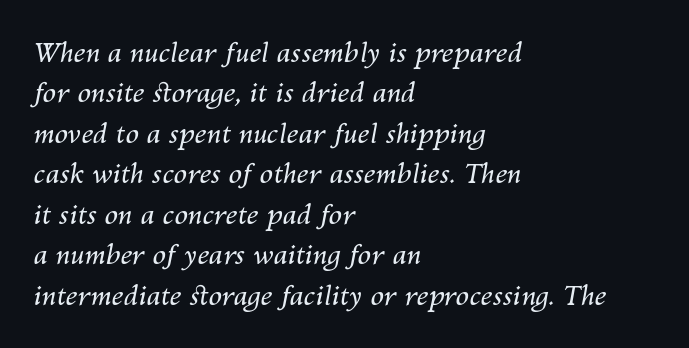
The leading is moderate, giving the passage an even texture. Underline: absent. The letters are slanted; this is an italic face. Heft: none added — not bold. Each line starts at the same left margin while the right side varies. Short note: letters normally spaced.
